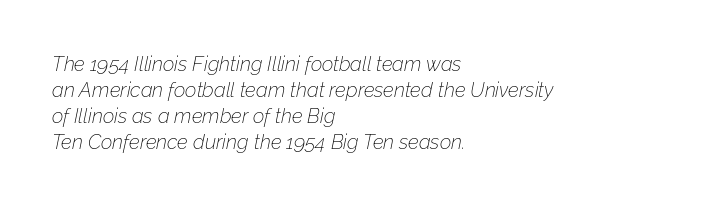
Q: Is the text bold? A: No.
Q: Is the text italic (slanted)? A: Yes, it leans right by about 12 degrees.
Q: Is the text underlined? A: No.
Q: How is the paragraph aligned? A: Left-aligned.
Q: Is the spacing between letters normal or unusually wide? A: Normal.
Q: Is the spacing between lines tight, normal or loose? A: Normal.
